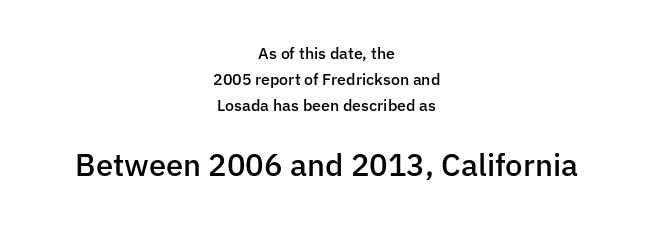
Caption: multi-line text, centered on the measure. This is roman type, the default non-slanted kind. The rendering uses a moderate line-height, typical for paragraphs. The face used here appears at its bigger size in the lower chunk. Here the designer chose a conventional face with non-uniform glyph widths.
